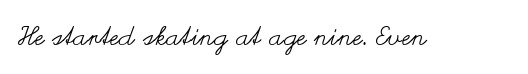
Q: Is the text bold? A: No.
Q: Is the text italic (slanted)? A: Yes.
Q: Is the text underlined? A: No.
Q: Is the spacing between letters normal or unusually wide? A: Normal.
